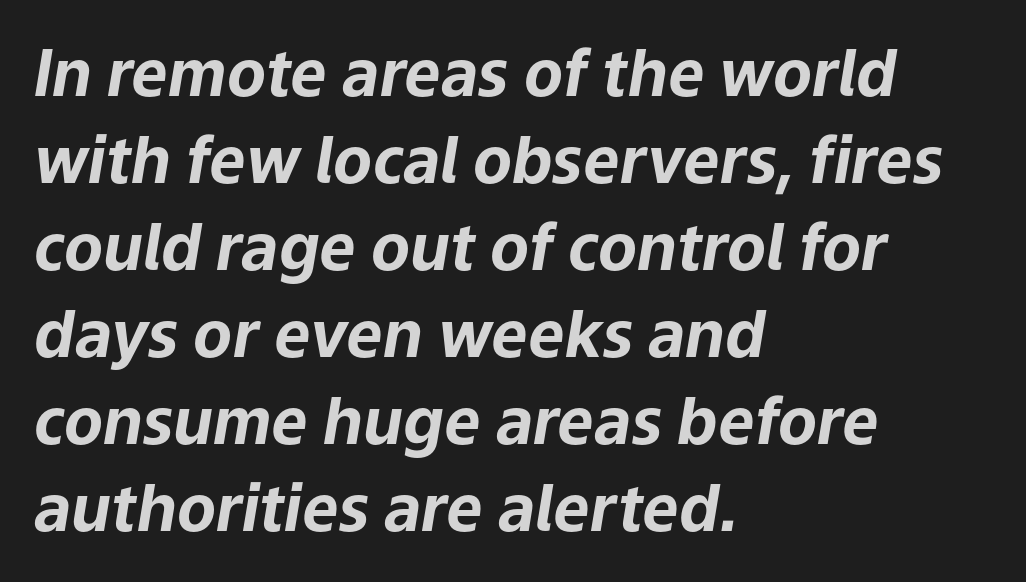
{"italic": "yes", "lean": "right", "slant_degrees": 9, "bold": "yes", "weight": "bold", "width": "normal", "stroke_contrast": "low", "x_height": "medium", "monospaced": "no", "underline": "no", "align": "left", "line_spacing": "normal", "line_spacing_ratio": 1.36, "letter_spacing": "normal", "letter_spacing_em": 0.0, "glyph_px": 64}
